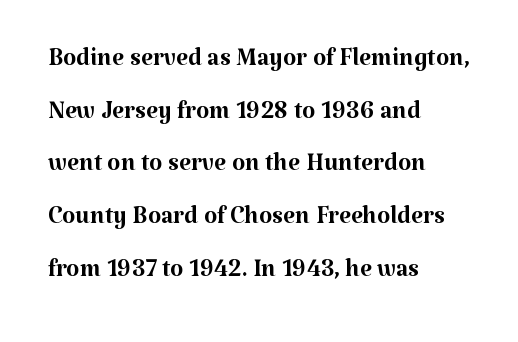
The image shows 34 px regular-weight serif type, upright; set left-aligned, normal line spacing (1.55x), normal letter spacing, not underlined; medium stroke contrast and a medium x-height.
